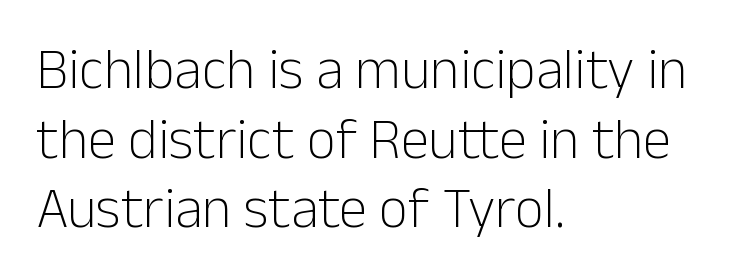
{"serif": "no", "italic": "no", "bold": "no", "weight": "light", "width": "normal", "stroke_contrast": "low", "x_height": "medium", "monospaced": "no", "underline": "no", "align": "left", "line_spacing_ratio": 1.22, "letter_spacing": "normal", "letter_spacing_em": 0.0, "glyph_px": 57}
